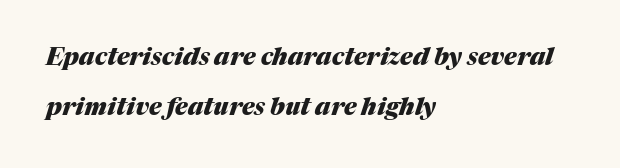
{"italic": "yes", "lean": "right", "slant_degrees": 17, "bold": "yes", "underline": "no", "align": "left", "line_spacing": "loose", "line_spacing_ratio": 2.09, "letter_spacing": "normal", "letter_spacing_em": 0.0, "glyph_px": 24}
